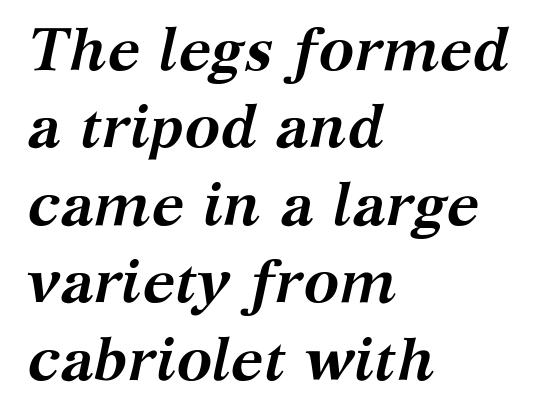
The image shows 60 px semibold serif type, italic (leaning right); set left-aligned, normal line spacing (1.29x), normal letter spacing, not underlined; medium stroke contrast and a medium x-height.
